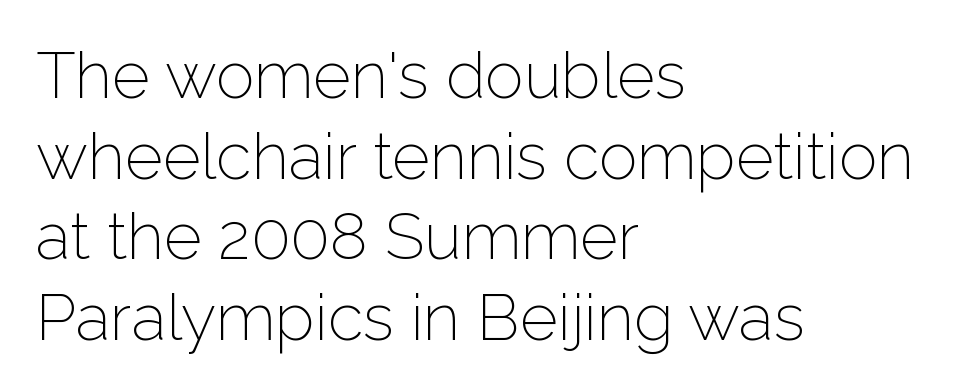
{"serif": "no", "italic": "no", "bold": "no", "weight": "light", "width": "normal", "stroke_contrast": "low", "x_height": "medium", "monospaced": "no", "underline": "no", "align": "left", "line_spacing_ratio": 1.24, "letter_spacing": "normal", "letter_spacing_em": 0.0, "glyph_px": 65}
